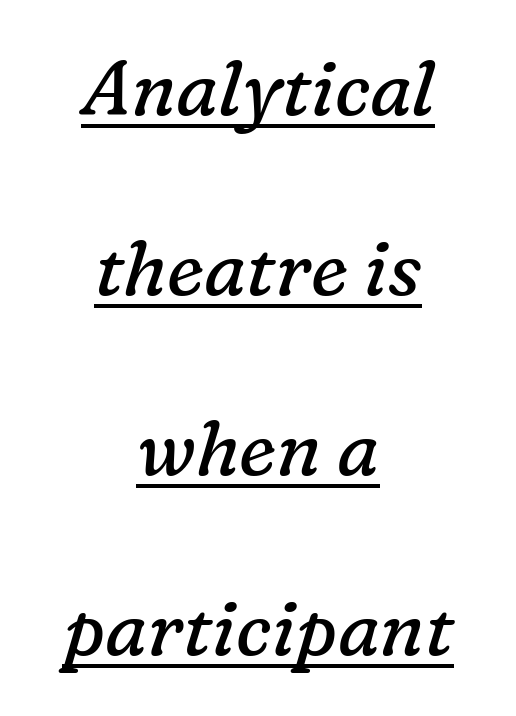
A light-to-regular cut is what we see here. What's the leading like? Stretched, with rows far apart. Inter-character spacing is left at the font's built-in metrics. You can tell it's italic because the verticals aren't actually vertical.
